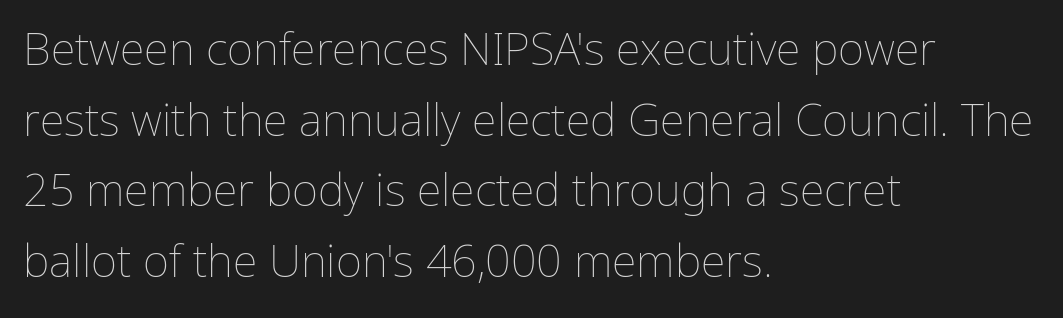
Inter-character spacing is left at the font's built-in metrics. Notice how the stems are strictly vertical — no italics here. Summary of weight: not heavy and not bold. This rendering uses left alignment, leaving the right contour irregular. Do the characters align in a grid? No, the font is proportional. Has an underline been added? It has not.
